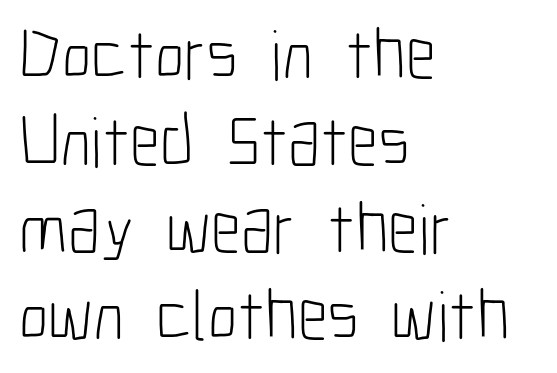
Q: Is the text bold? A: No.
Q: Is the text italic (slanted)? A: No, it is upright.
Q: Is the typeface a serif or a sans-serif typeface? A: Sans-serif.
Q: Is the text underlined? A: No.
Q: How is the paragraph aligned? A: Left-aligned.
Q: Is the spacing between letters normal or unusually wide? A: Normal.
Q: Width (condensed, normal, or wide)? A: Condensed.
Q: Stroke contrast? A: Low.
Q: x-height? A: Medium.
Q: Monospaced? A: No.
